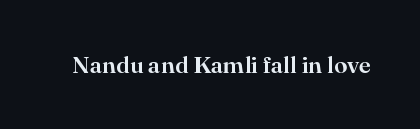
{"italic": "no", "underline": "no", "letter_spacing": "normal", "letter_spacing_em": 0.0, "glyph_px": 24}
